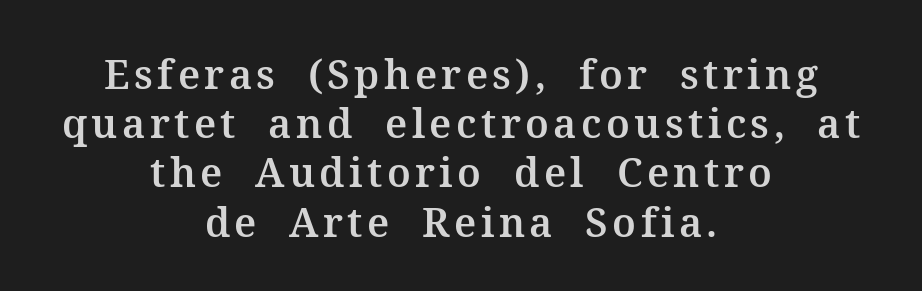
The image shows 40 px serif type, upright; set centered, line spacing 1.23x, not underlined; medium stroke contrast and a medium x-height.
